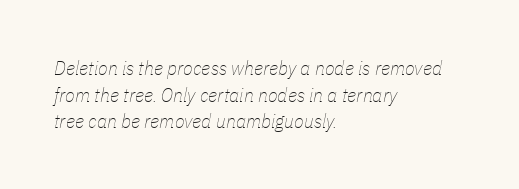
The image shows 20 px text type, italic (leaning right); set left-aligned, normal line spacing (1.33x), normal letter spacing, not underlined.
